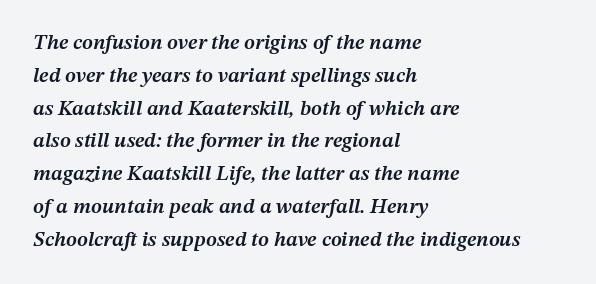
Each glyph is drawn with semibold strokes, heavier than normal yet not fully bold. Honestly, the letter spacing is just normal — you wouldn't notice it. Italic? Definitely — the glyphs are oblique. If you measured baseline to baseline, you'd find a middling distance. All the whitespace from short lines collects on the right.
